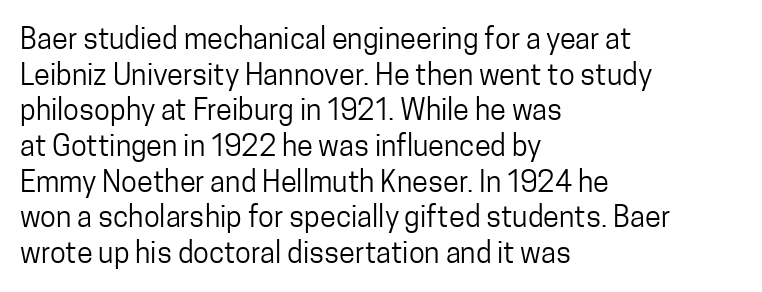
Q: Is the text bold? A: No.
Q: Is the text italic (slanted)? A: No, it is upright.
Q: Is the typeface a serif or a sans-serif typeface? A: Sans-serif.
Q: Is the text underlined? A: No.
Q: How is the paragraph aligned? A: Left-aligned.
Q: Is the spacing between letters normal or unusually wide? A: Normal.
Q: Width (condensed, normal, or wide)? A: Condensed.
Q: Stroke contrast? A: Low.
Q: x-height? A: Medium.
Q: Monospaced? A: No.
